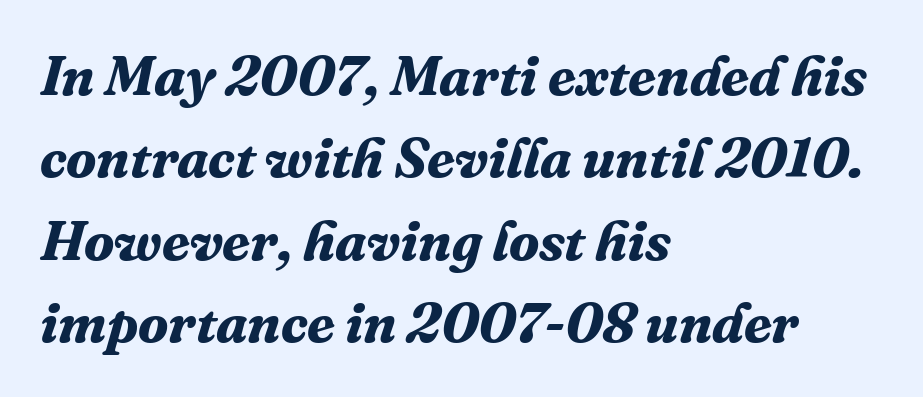
{"serif": "yes", "italic": "yes", "lean": "right", "slant_degrees": 16, "bold": "yes", "weight": "bold", "width": "normal", "stroke_contrast": "medium", "x_height": "medium", "monospaced": "no", "underline": "no", "align": "left", "line_spacing": "normal", "line_spacing_ratio": 1.47, "letter_spacing": "normal", "letter_spacing_em": 0.0, "glyph_px": 56}
